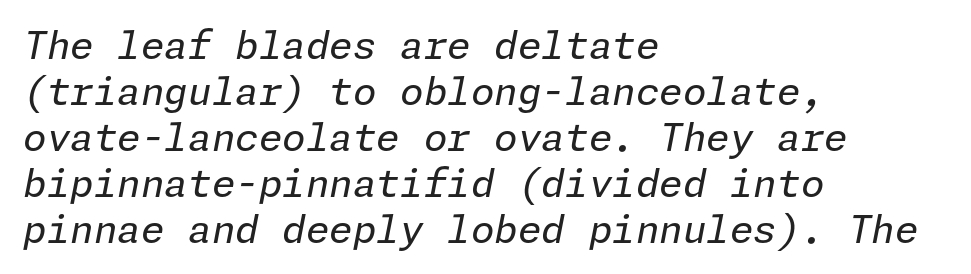
The image shows 38 px regular-weight type, italic (leaning right); set left-aligned, line spacing 1.21x, normal letter spacing, not underlined; low stroke contrast and a medium x-height.
